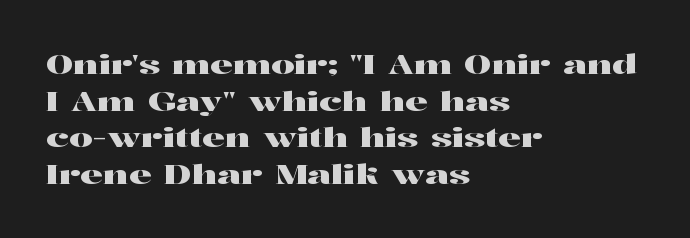
Q: Is the text italic (slanted)? A: No, it is upright.
Q: Is the text underlined? A: No.
Q: How is the paragraph aligned? A: Left-aligned.
Q: Is the spacing between letters normal or unusually wide? A: Normal.
Q: Is the spacing between lines tight, normal or loose? A: Normal.
